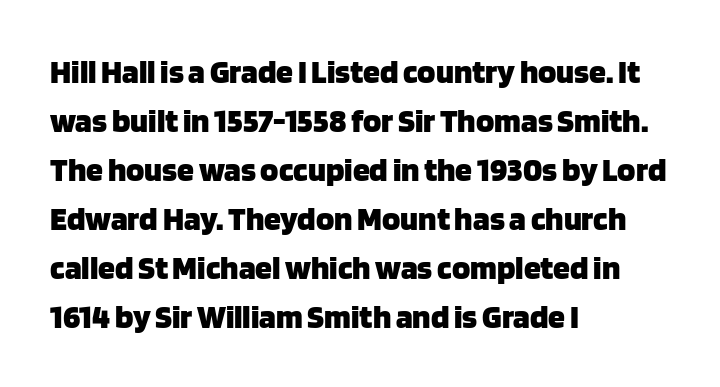
Q: Is the text bold? A: Yes.
Q: Is the text italic (slanted)? A: No, it is upright.
Q: Is the typeface a serif or a sans-serif typeface? A: Sans-serif.
Q: Is the text underlined? A: No.
Q: How is the paragraph aligned? A: Left-aligned.
Q: Is the spacing between letters normal or unusually wide? A: Normal.
Q: Is the spacing between lines tight, normal or loose? A: Normal.
Q: Width (condensed, normal, or wide)? A: Normal.
Q: Stroke contrast? A: Low.
Q: x-height? A: Large.
Q: Monospaced? A: No.
